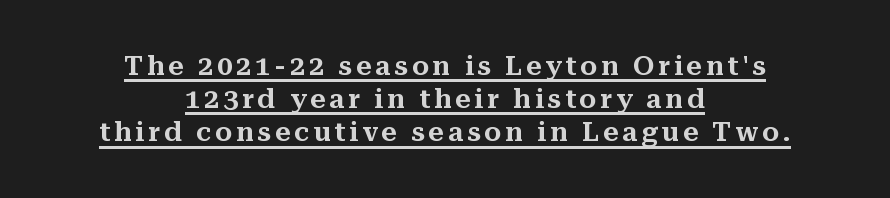
{"italic": "no", "underline": "yes", "align": "center", "line_spacing_ratio": 1.23, "glyph_px": 27}
